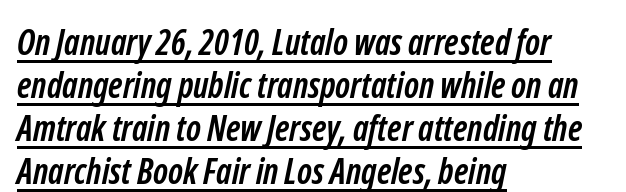
The image shows 35 px semibold, condensed sans-serif type; set left-aligned, line spacing 1.23x, normal letter spacing, underlined; low stroke contrast and a medium x-height.
